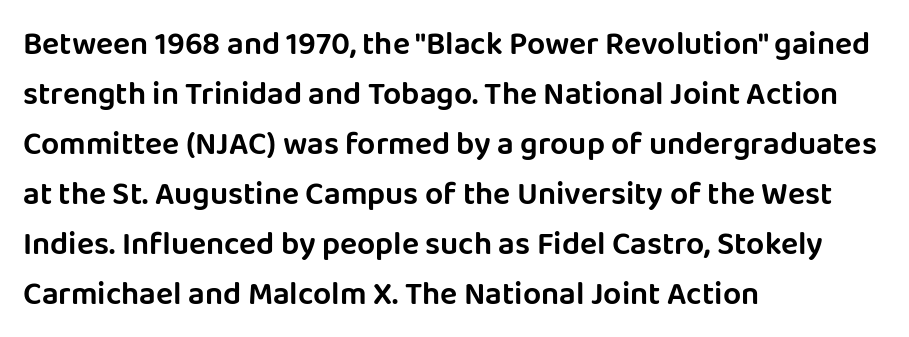
Nobody touched the tracking dial on this one. These lines are set flush left with a ragged right edge. Unmarked baselines from the first word to the last. The letters advance in unequal steps, a hallmark of proportional type.
